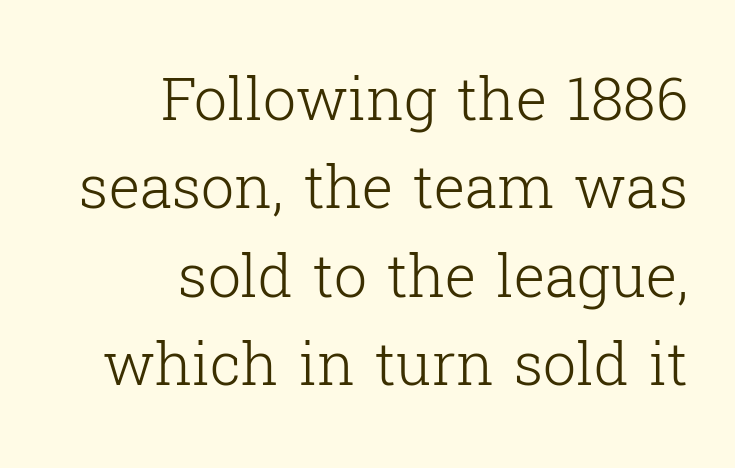
Q: Is the text bold? A: No.
Q: Is the text italic (slanted)? A: No, it is upright.
Q: Is the typeface a serif or a sans-serif typeface? A: Serif.
Q: Is the text underlined? A: No.
Q: How is the paragraph aligned? A: Right-aligned.
Q: Is the spacing between letters normal or unusually wide? A: Normal.
Q: Is the spacing between lines tight, normal or loose? A: Normal.
Q: Width (condensed, normal, or wide)? A: Normal.
Q: Stroke contrast? A: Low.
Q: x-height? A: Medium.
Q: Monospaced? A: No.
